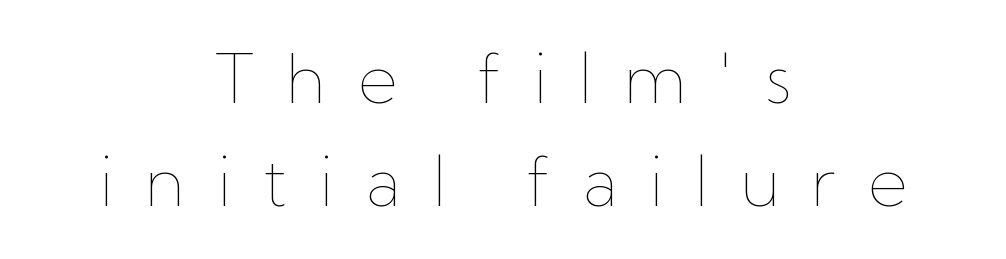
Each letter keeps its own natural width here, so spacing adapts to shape. A light-to-regular cut is what we see here. The foot of each line stays bare and open. The specimen reads as upright at a glance.
